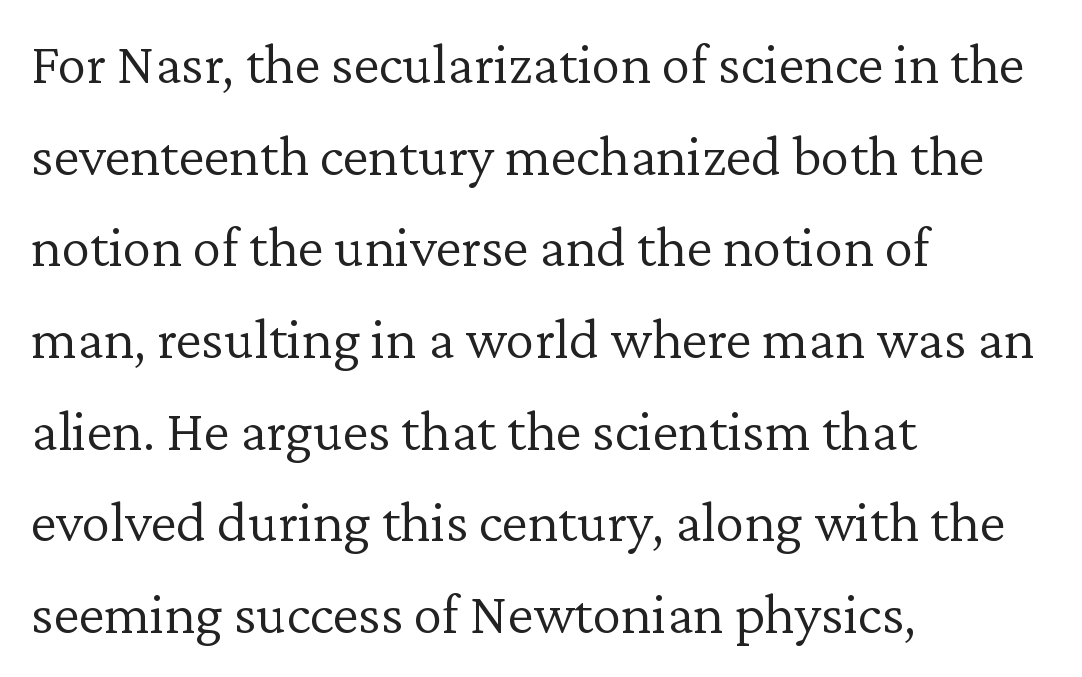
Q: Is the text bold? A: No.
Q: Is the text italic (slanted)? A: No, it is upright.
Q: Is the typeface a serif or a sans-serif typeface? A: Serif.
Q: Is the text underlined? A: No.
Q: How is the paragraph aligned? A: Left-aligned.
Q: Is the spacing between letters normal or unusually wide? A: Normal.
Q: Is the spacing between lines tight, normal or loose? A: Normal.
Q: Width (condensed, normal, or wide)? A: Normal.
Q: Stroke contrast? A: Low.
Q: x-height? A: Medium.
Q: Monospaced? A: No.
